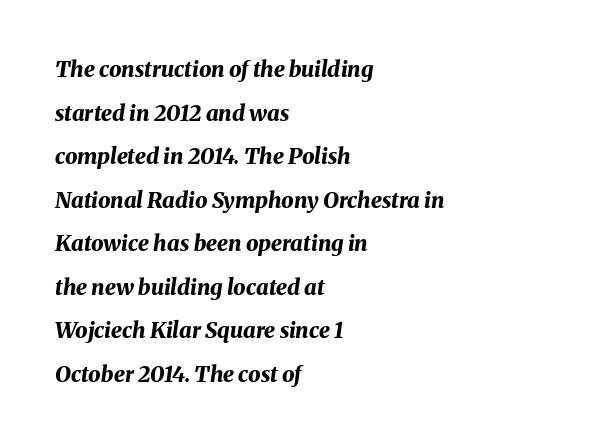
{"italic": "yes", "lean": "right", "slant_degrees": 8, "bold": "yes", "underline": "no", "align": "left", "line_spacing": "loose", "line_spacing_ratio": 1.98, "letter_spacing": "normal", "letter_spacing_em": 0.0, "glyph_px": 22}
